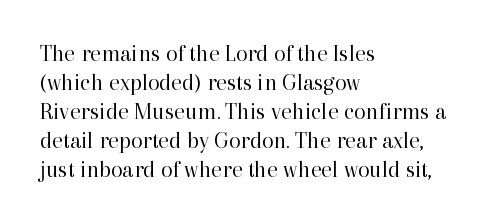
The image shows 24 px text type, upright; set left-aligned, line spacing 1.21x, normal letter spacing, not underlined.
